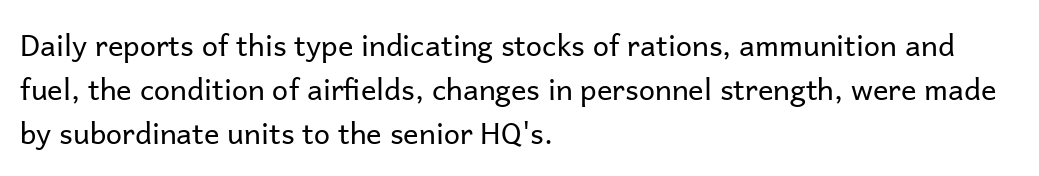
Q: Is the text bold? A: No.
Q: Is the text italic (slanted)? A: No, it is upright.
Q: Is the typeface a serif or a sans-serif typeface? A: Sans-serif.
Q: Is the text underlined? A: No.
Q: How is the paragraph aligned? A: Left-aligned.
Q: Is the spacing between letters normal or unusually wide? A: Normal.
Q: Is the spacing between lines tight, normal or loose? A: Normal.
Q: Width (condensed, normal, or wide)? A: Normal.
Q: Stroke contrast? A: Low.
Q: x-height? A: Medium.
Q: Monospaced? A: No.
